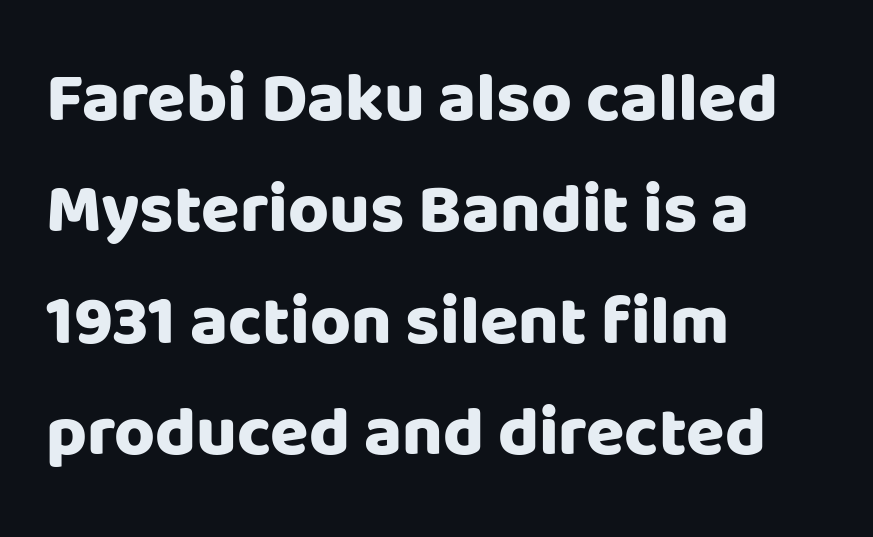
The image shows 70 px heavy sans-serif type, upright; set left-aligned, normal line spacing (1.59x), normal letter spacing, not underlined; low stroke contrast and a large x-height.
